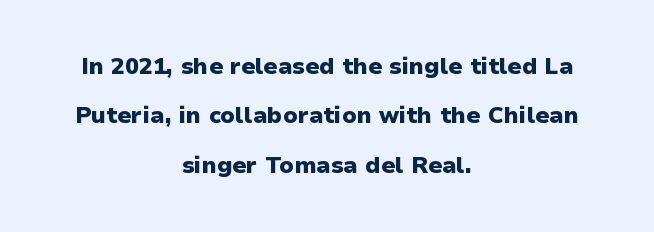
The tracking reads as untouched default to a designer's eye. Look at the stroke-to-counter ratio: heavy, a bold. Check the space under the baseline: it is left empty. These lines stack symmetrically, like a column narrowing and widening about its center. The block of text is sparse from top to bottom, with ample space between rows.
